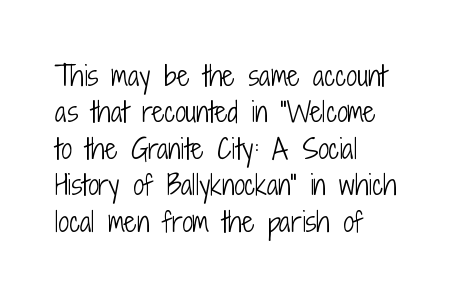
Upright lettering throughout. Reading down the column, the eye jumps a familiar distance to each next line. The typesetting does not lean heavy: it is not bold. Horizontal alignment here is leftward, the default for most running prose. The space directly below the letters is spotless. Glyph-to-glyph distance matches everyday printed text.
